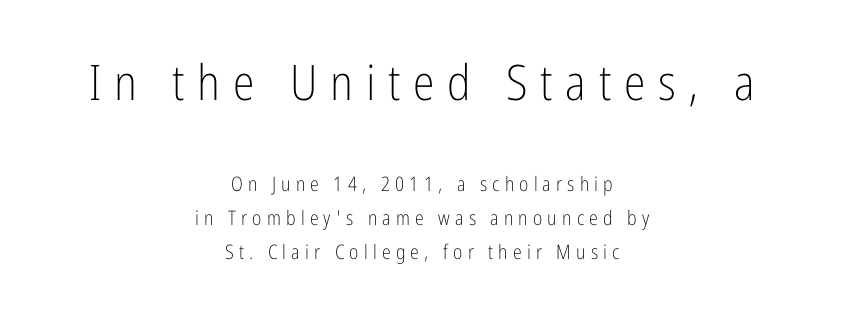
The image shows 49 px light, condensed sans-serif type, upright; set centered, normal line spacing (1.7x), unusually wide letter spacing (+0.26 em), not underlined; the first (top) block is 2.45x larger; low stroke contrast and a medium x-height.
